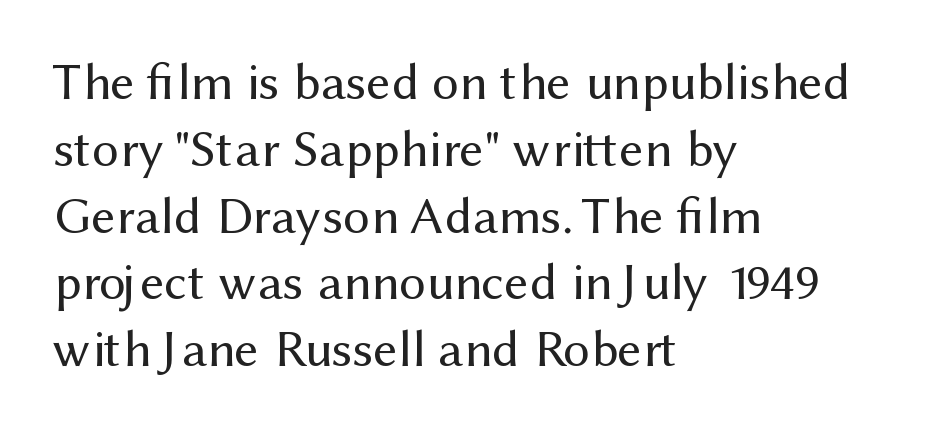
The image shows 53 px regular-weight sans-serif type, upright; set left-aligned, normal line spacing (1.26x), normal letter spacing, not underlined; medium stroke contrast and a medium x-height.
